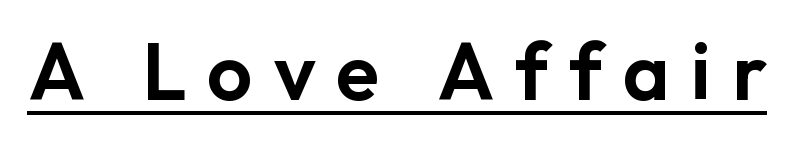
The letters stand upright; this is a roman face. The passage shown is typed in a proportional face where columns would drift. Regarding serifs, this sample does without them. Words appear elongated and porous because spacing is wide. Decoration check: the copy is underlined.
